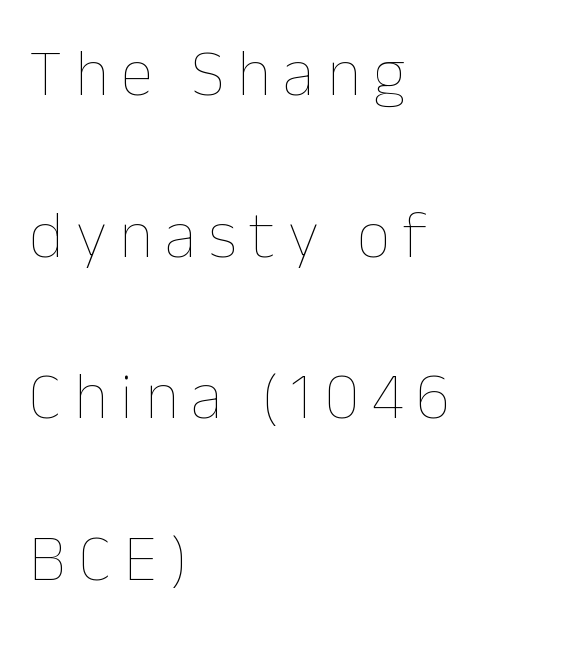
The image shows 66 px thin type, upright; set left-aligned, loose line spacing (2.45x), not underlined; low stroke contrast and a medium x-height.
